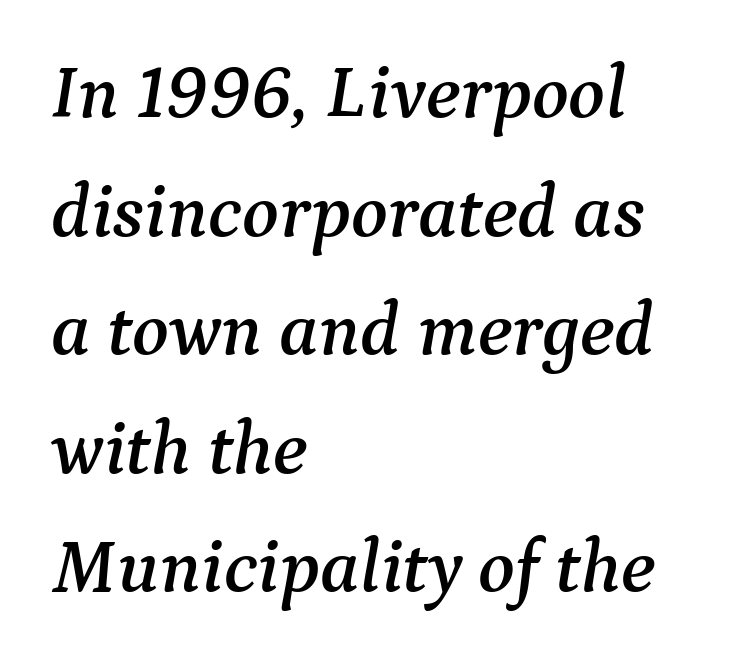
Think of a printed novel: that variable character pitch is what you see here. In CSS terms this would be text-align: left. This sample uses an oblique cut, with every glyph tilted off the vertical. Type without underlining.
